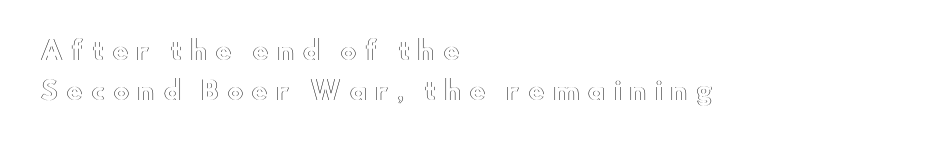
The image shows 25 px text type, upright; set left-aligned, normal line spacing (1.62x), unusually wide letter spacing (+0.31 em), not underlined.
